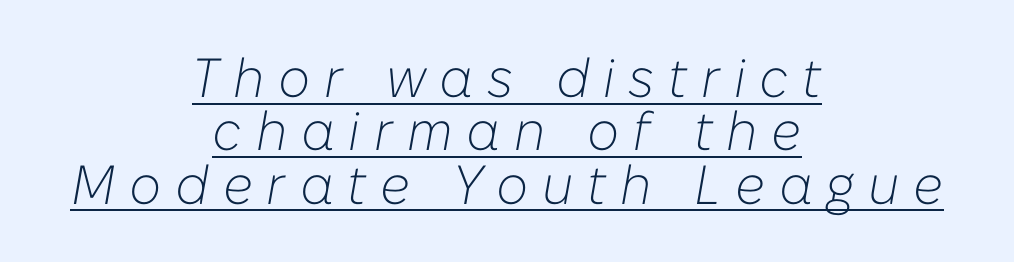
The passage shown is underscored from start to finish. Note the varied advance widths — an 'i' is clearly narrower than an 'm'. Compared with a typical body face, this is equally light or lighter still. One glance says dense: line gaps are narrower than usual. This rendering uses center alignment, leaving both contours irregular but symmetric.
